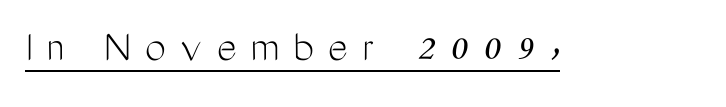
Q: Is the text bold? A: No.
Q: Is the text italic (slanted)? A: No, it is upright.
Q: Is the typeface a serif or a sans-serif typeface? A: Sans-serif.
Q: Is the text underlined? A: Yes.
Q: Is the spacing between letters normal or unusually wide? A: Unusually wide.
Q: Width (condensed, normal, or wide)? A: Condensed.
Q: Stroke contrast? A: Medium.
Q: x-height? A: Medium.
Q: Monospaced? A: No.
